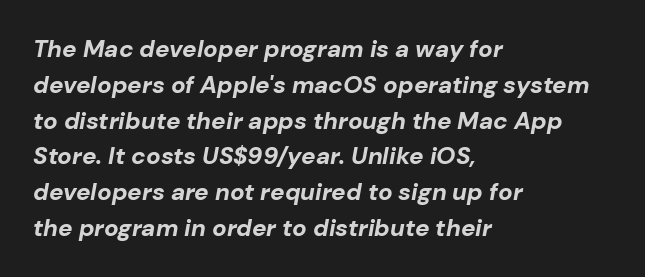
Q: Is the text bold? A: Yes.
Q: Is the text italic (slanted)? A: Yes, it leans right by about 10 degrees.
Q: Is the text underlined? A: No.
Q: How is the paragraph aligned? A: Left-aligned.
Q: Is the spacing between letters normal or unusually wide? A: Normal.
Q: Is the spacing between lines tight, normal or loose? A: Normal.
